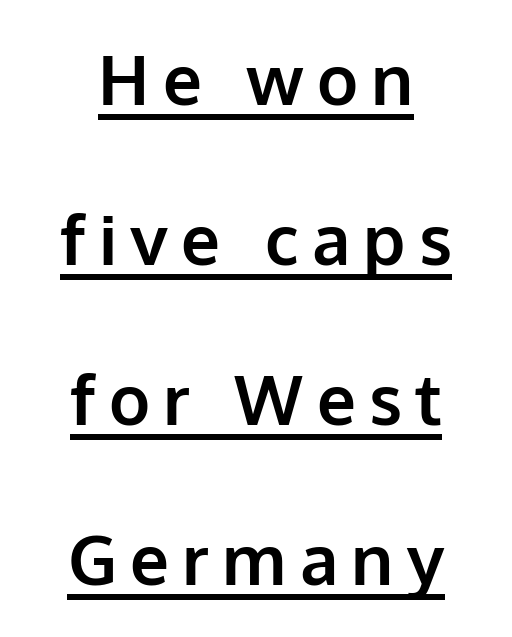
This rendering uses center alignment, leaving both contours irregular but symmetric. Heavy, bold letterforms. This sample carries an underscore along the baseline area. This sample has the flowing, uneven cadence of proportional lettering.
